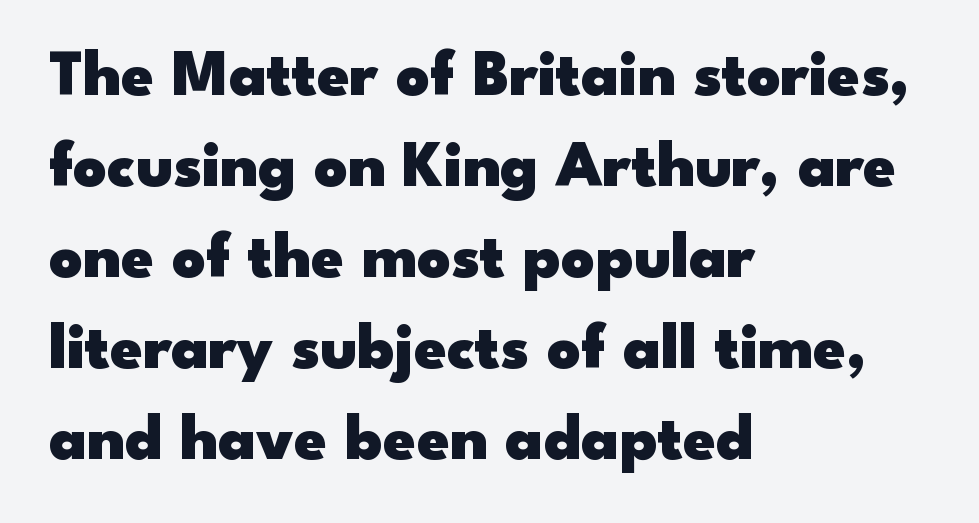
{"serif": "no", "italic": "no", "bold": "yes", "weight": "heavy", "width": "wide", "stroke_contrast": "low", "x_height": "small", "monospaced": "no", "underline": "no", "align": "left", "line_spacing": "normal", "line_spacing_ratio": 1.4, "letter_spacing": "normal", "letter_spacing_em": 0.0, "glyph_px": 65}
